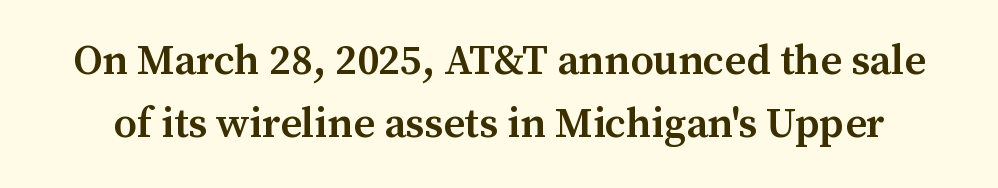
{"serif": "yes", "italic": "no", "bold": "semi", "weight": "semibold", "width": "normal", "stroke_contrast": "medium", "x_height": "medium", "monospaced": "no", "underline": "no", "line_spacing": "normal", "line_spacing_ratio": 1.51, "letter_spacing": "normal", "letter_spacing_em": 0.0, "glyph_px": 42}
